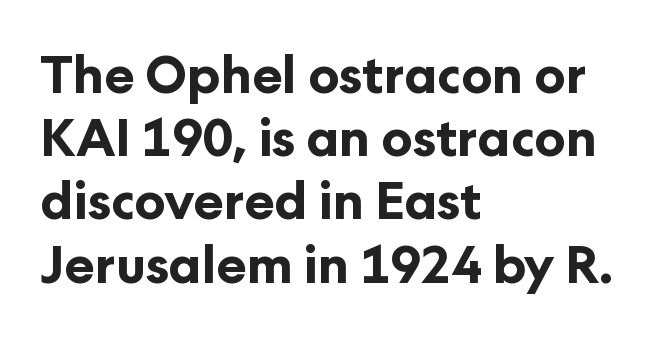
The image shows 51 px bold sans-serif type, upright; set left-aligned, line spacing 1.24x, normal letter spacing, not underlined; low stroke contrast and a medium x-height.
